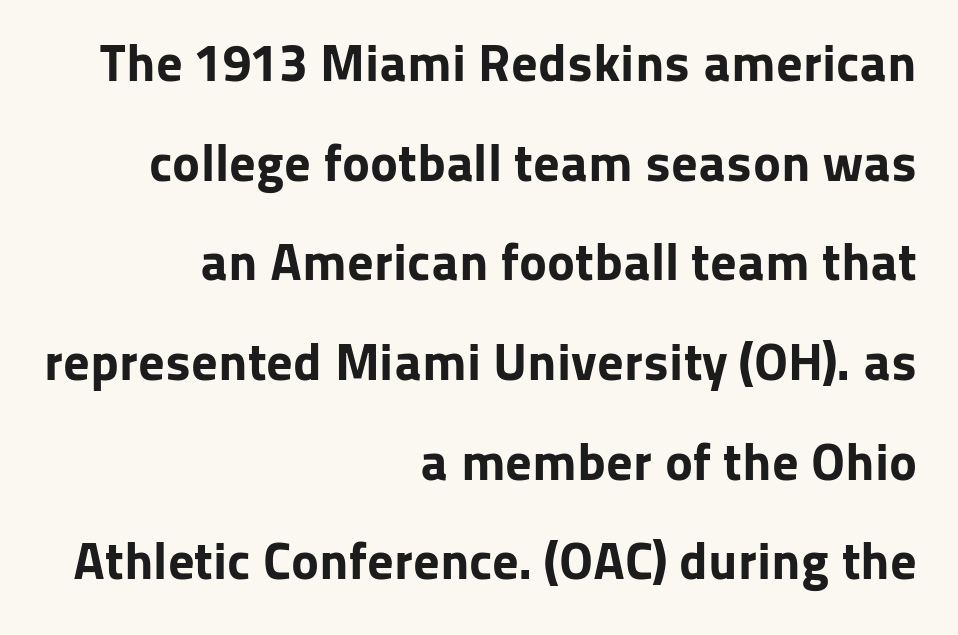
The image shows 53 px bold sans-serif type, upright; set right-aligned, line spacing 1.88x, normal letter spacing, not underlined; low stroke contrast and a medium x-height.
